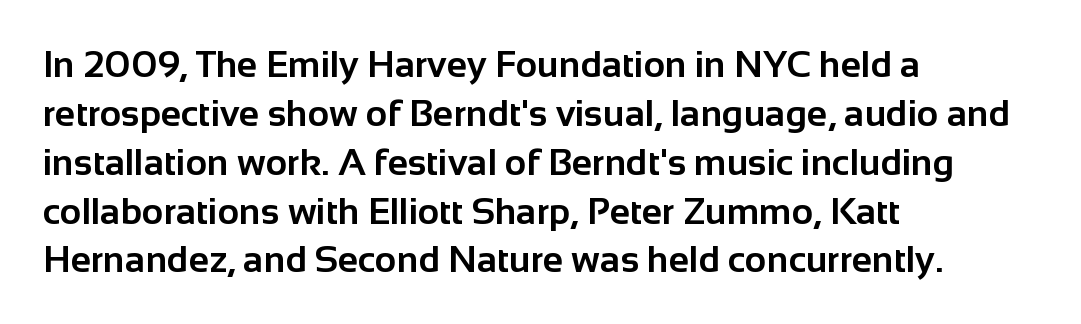
{"serif": "no", "italic": "no", "bold": "yes", "weight": "bold", "width": "normal", "stroke_contrast": "low", "x_height": "medium", "monospaced": "no", "underline": "no", "align": "left", "line_spacing": "normal", "line_spacing_ratio": 1.32, "letter_spacing": "normal", "letter_spacing_em": 0.0, "glyph_px": 37}
